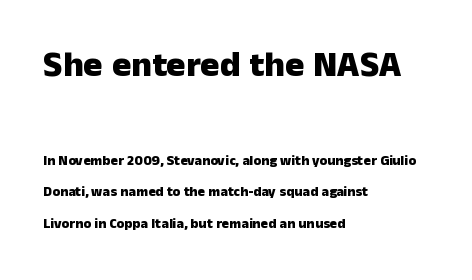
Q: Is the text bold? A: Yes.
Q: Is the text italic (slanted)? A: No, it is upright.
Q: Is the typeface a serif or a sans-serif typeface? A: Sans-serif.
Q: Is the text underlined? A: No.
Q: How is the paragraph aligned? A: Left-aligned.
Q: Is the spacing between letters normal or unusually wide? A: Normal.
Q: Is the spacing between lines tight, normal or loose? A: Loose.
Q: Which block of text is set in a larger size, the first (top) or the second (bottom)? A: The first (top) one.
Q: Width (condensed, normal, or wide)? A: Normal.
Q: Stroke contrast? A: Low.
Q: x-height? A: Medium.
Q: Monospaced? A: No.
